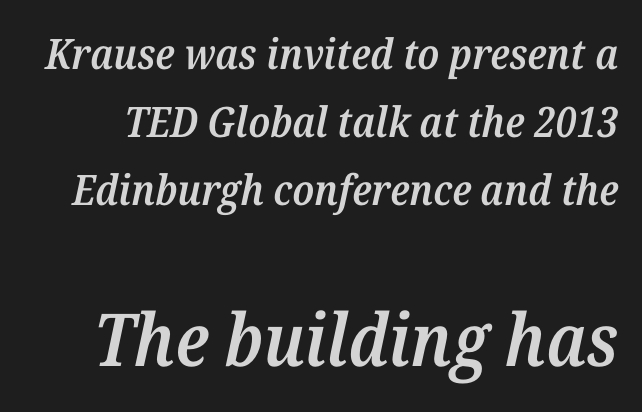
{"serif": "yes", "italic": "yes", "lean": "right", "slant_degrees": 12, "bold": "semi", "weight": "semibold", "width": "normal", "stroke_contrast": "medium", "x_height": "medium", "monospaced": "no", "underline": "no", "line_spacing": "normal", "line_spacing_ratio": 1.62, "letter_spacing": "normal", "letter_spacing_em": 0.0, "larger_block": "second", "size_ratio": 1.74, "glyph_px": 73}
